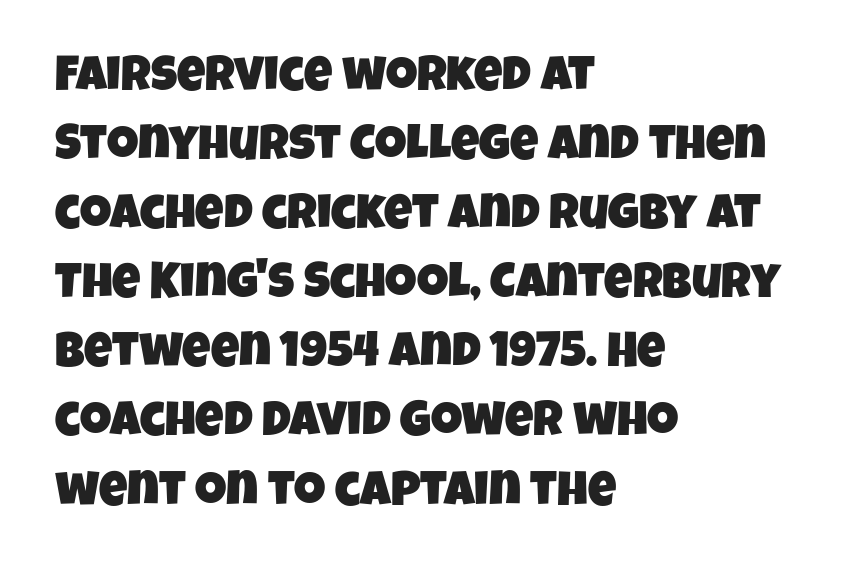
{"serif": "no", "width": "condensed", "stroke_contrast": "low", "x_height": "large", "monospaced": "no", "underline": "no", "align": "left", "line_spacing": "normal", "line_spacing_ratio": 1.41, "letter_spacing": "normal", "letter_spacing_em": 0.0, "glyph_px": 49}
